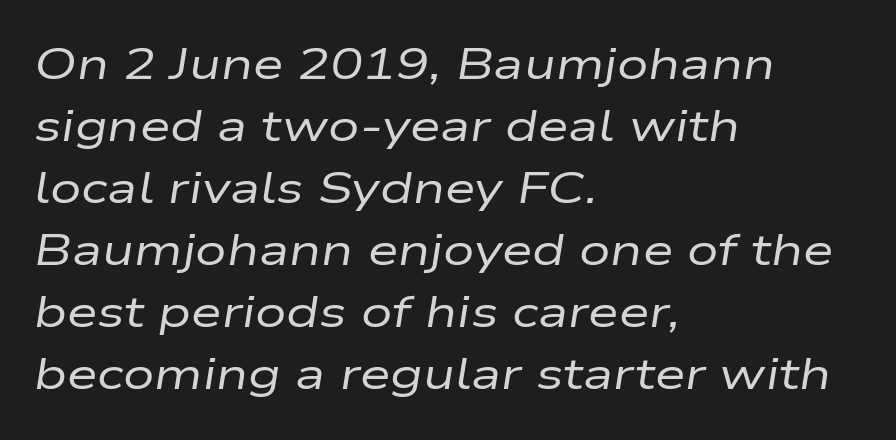
{"italic": "yes", "lean": "right", "slant_degrees": 9, "bold": "no", "weight": "regular", "width": "wide", "stroke_contrast": "low", "x_height": "medium", "monospaced": "no", "underline": "no", "align": "left", "line_spacing": "normal", "line_spacing_ratio": 1.41, "letter_spacing": "normal", "letter_spacing_em": 0.0, "glyph_px": 44}
